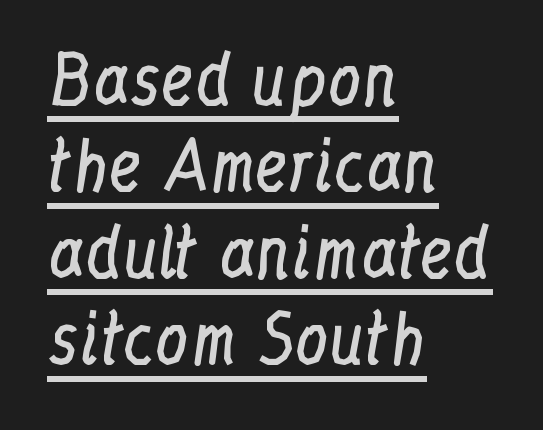
Q: Is the text bold? A: No.
Q: Is the text italic (slanted)? A: Yes.
Q: Is the typeface a serif or a sans-serif typeface? A: Serif.
Q: Is the text underlined? A: Yes.
Q: How is the paragraph aligned? A: Left-aligned.
Q: Is the spacing between letters normal or unusually wide? A: Normal.
Q: Is the spacing between lines tight, normal or loose? A: Normal.
Q: Width (condensed, normal, or wide)? A: Condensed.
Q: Stroke contrast? A: Low.
Q: x-height? A: Medium.
Q: Monospaced? A: No.
